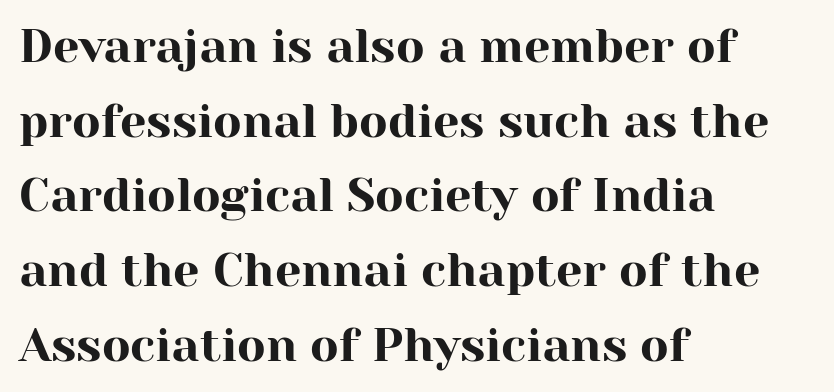
The image shows 47 px serif type, upright; set left-aligned, normal line spacing (1.59x), normal letter spacing, not underlined; high stroke contrast and a medium x-height.
